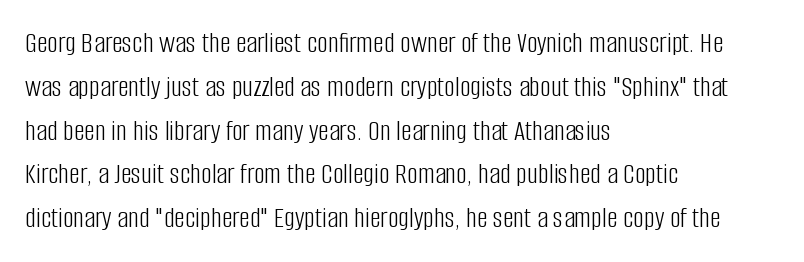
The image shows 30 px light, condensed sans-serif type, upright; set left-aligned, normal line spacing (1.46x), normal letter spacing, not underlined; low stroke contrast and a large x-height.
